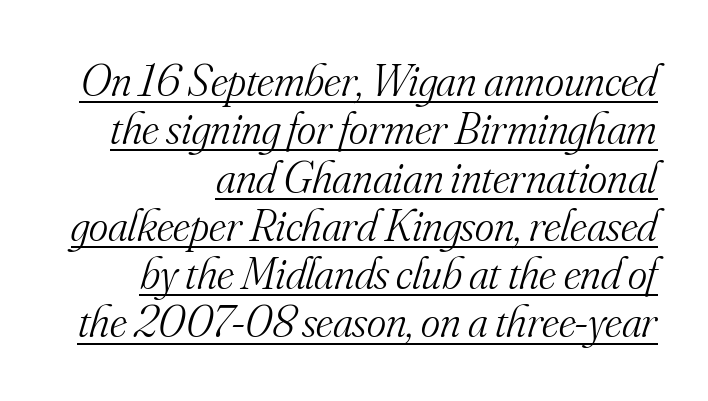
{"serif": "yes", "italic": "yes", "lean": "right", "slant_degrees": 16, "bold": "no", "weight": "light", "width": "normal", "stroke_contrast": "medium", "x_height": "small", "monospaced": "no", "underline": "yes", "align": "right", "line_spacing": "tight", "line_spacing_ratio": 1.05, "letter_spacing": "normal", "letter_spacing_em": 0.0, "glyph_px": 46}
